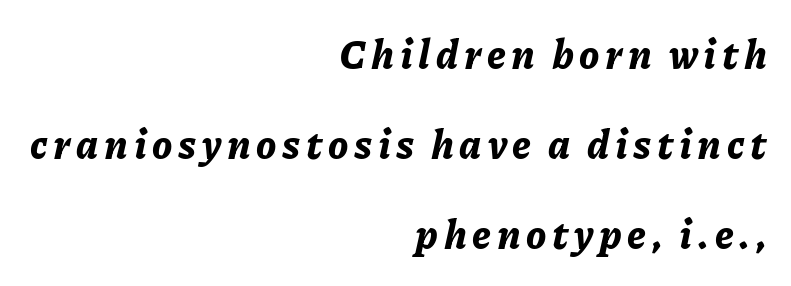
Typesetter's note: full bold, strokes at maximum text heaviness. The passage shown is typed in a proportional face where columns would drift. Airy leading. Each row of text sits above clean, open space.
